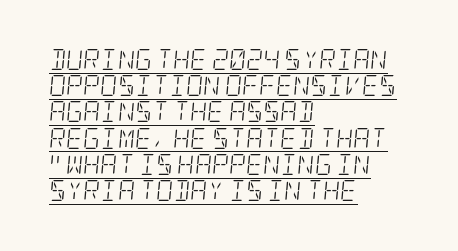
The image shows 21 px text type, italic (leaning right); set left-aligned, normal line spacing (1.25x), normal letter spacing, underlined.
